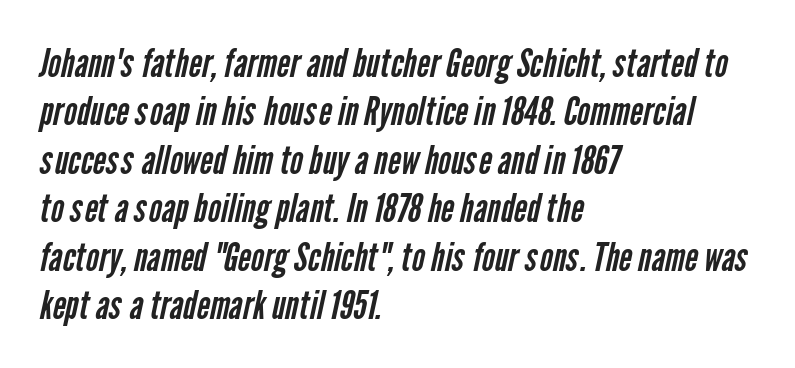
{"serif": "no", "bold": "no", "weight": "regular", "width": "condensed", "stroke_contrast": "low", "x_height": "medium", "monospaced": "no", "underline": "no", "align": "left", "line_spacing_ratio": 1.21, "letter_spacing": "normal", "letter_spacing_em": 0.0, "glyph_px": 40}
